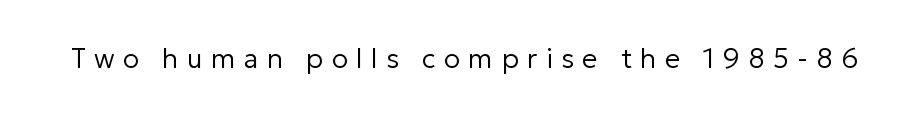
{"italic": "no", "bold": "no", "underline": "no", "letter_spacing": "wide", "letter_spacing_em": 0.31, "glyph_px": 27}
